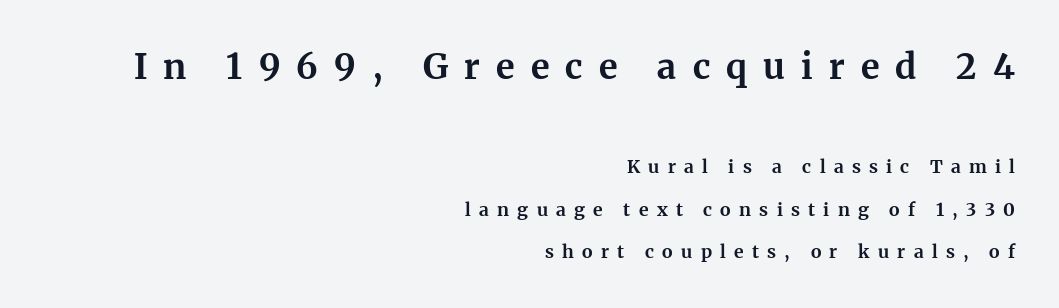
{"serif": "yes", "italic": "no", "bold": "yes", "weight": "bold", "width": "normal", "stroke_contrast": "medium", "x_height": "medium", "monospaced": "no", "underline": "no", "align": "right", "line_spacing": "loose", "line_spacing_ratio": 2.37, "letter_spacing": "wide", "letter_spacing_em": 0.46, "larger_block": "first", "size_ratio": 1.94, "glyph_px": 35}
